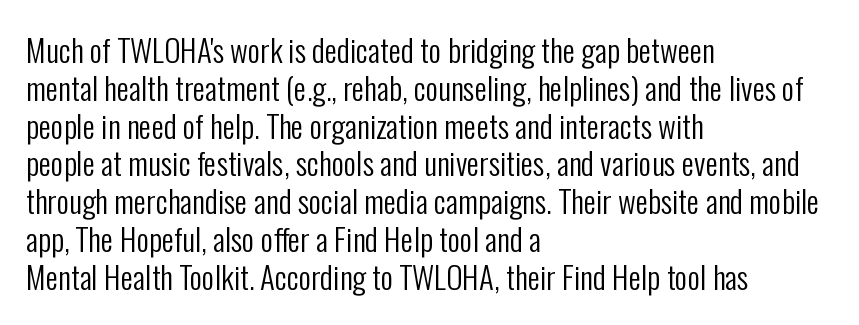
{"serif": "no", "italic": "no", "bold": "no", "weight": "regular", "width": "condensed", "stroke_contrast": "low", "x_height": "medium", "monospaced": "no", "underline": "no", "align": "left", "line_spacing_ratio": 1.22, "letter_spacing": "normal", "letter_spacing_em": 0.0, "glyph_px": 31}
